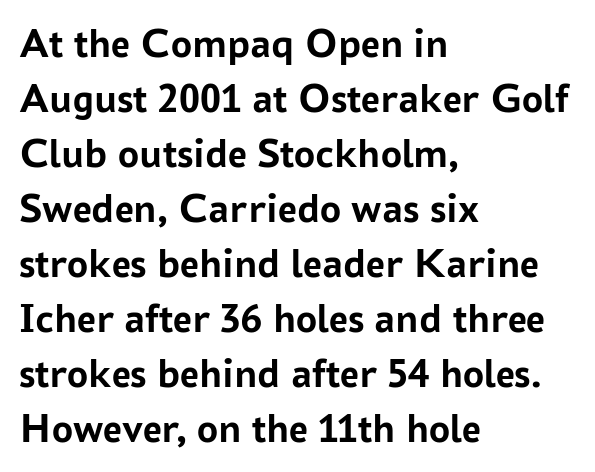
Q: Is the text bold? A: Yes.
Q: Is the text italic (slanted)? A: No, it is upright.
Q: Is the typeface a serif or a sans-serif typeface? A: Sans-serif.
Q: Is the text underlined? A: No.
Q: How is the paragraph aligned? A: Left-aligned.
Q: Is the spacing between letters normal or unusually wide? A: Normal.
Q: Is the spacing between lines tight, normal or loose? A: Normal.
Q: Width (condensed, normal, or wide)? A: Normal.
Q: Stroke contrast? A: Low.
Q: x-height? A: Medium.
Q: Monospaced? A: No.
